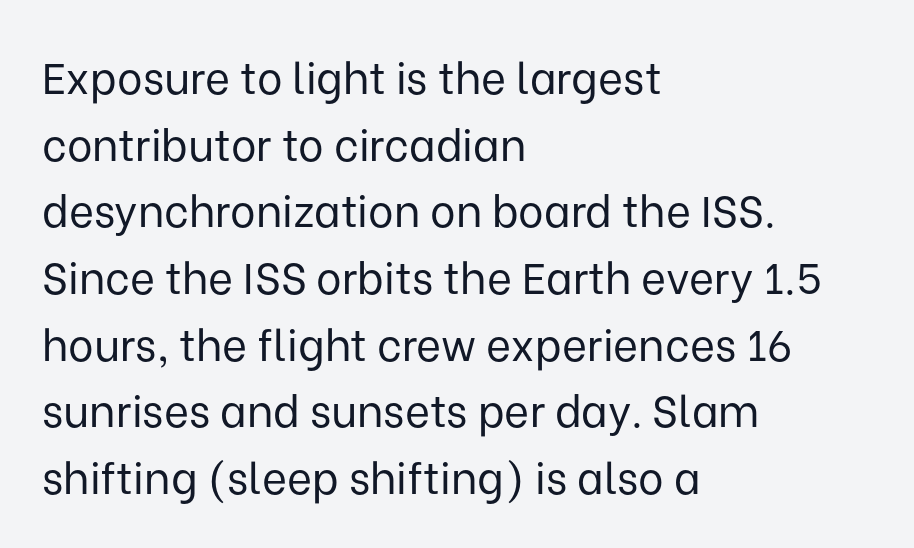
Q: Is the text bold? A: No.
Q: Is the text italic (slanted)? A: No, it is upright.
Q: Is the typeface a serif or a sans-serif typeface? A: Sans-serif.
Q: Is the text underlined? A: No.
Q: How is the paragraph aligned? A: Left-aligned.
Q: Is the spacing between letters normal or unusually wide? A: Normal.
Q: Is the spacing between lines tight, normal or loose? A: Normal.
Q: Width (condensed, normal, or wide)? A: Normal.
Q: Stroke contrast? A: Low.
Q: x-height? A: Medium.
Q: Monospaced? A: No.
